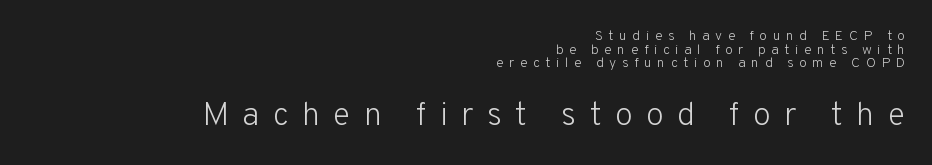
A flush-right, rag-left setting is used for this passage. In this sample the second text group is rendered at the bigger scale. Compared with typical body copy, the letter spacing here is much looser. Stem width sits at or under what a default text font uses. Do the letters lean? They stand straight. Is this a fixed-width face? No — the glyphs have proportional, varying widths.
